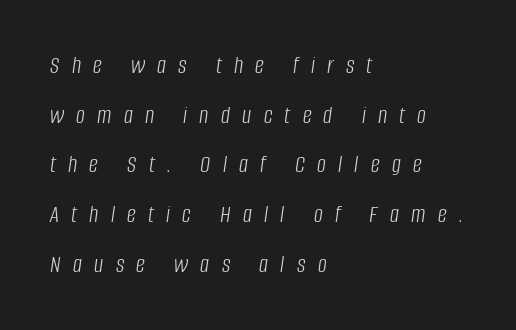
Q: Is the text bold? A: No.
Q: Is the text italic (slanted)? A: Yes, it leans right by about 8 degrees.
Q: Is the text underlined? A: No.
Q: How is the paragraph aligned? A: Left-aligned.
Q: Is the spacing between letters normal or unusually wide? A: Unusually wide.
Q: Is the spacing between lines tight, normal or loose? A: Loose.
